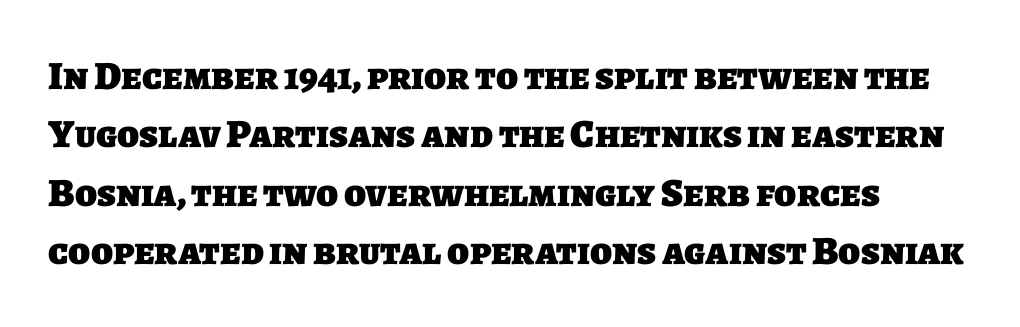
{"serif": "no", "bold": "yes", "weight": "heavy", "width": "normal", "stroke_contrast": "low", "x_height": "large", "monospaced": "no", "underline": "no", "align": "left", "line_spacing": "normal", "line_spacing_ratio": 1.46, "letter_spacing": "normal", "letter_spacing_em": 0.0, "glyph_px": 40}
